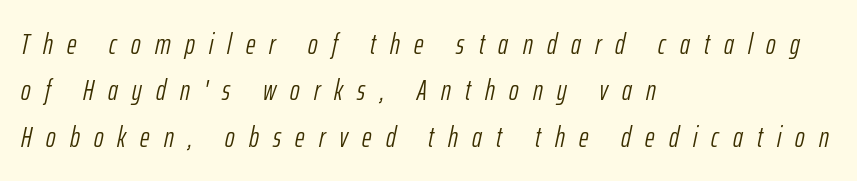
{"italic": "yes", "lean": "right", "slant_degrees": 12, "bold": "no", "weight": "light", "width": "condensed", "stroke_contrast": "low", "x_height": "medium", "monospaced": "no", "underline": "no", "align": "left", "line_spacing": "normal", "line_spacing_ratio": 1.6, "letter_spacing": "wide", "letter_spacing_em": 0.49, "glyph_px": 29}
